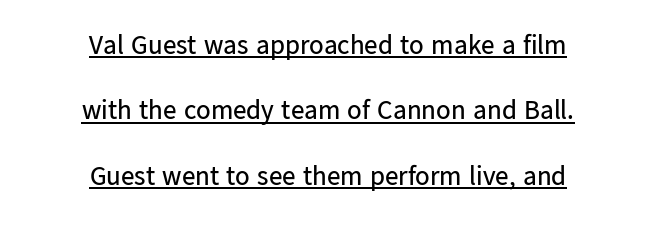
If you measured baseline to baseline, you'd find a long distance. Honestly, the underline is the first thing you notice here. When letters stand straight like this, we call the style roman or upright. This sample uses plain, unmodified letter spacing. The text block is weighted toward neither margin, spreading evenly from the middle. The cut favours lightness, reaching ordinary text weight at its darkest.
